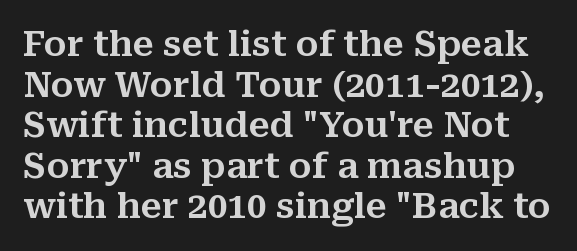
The image shows 35 px serif type, upright; set line spacing 1.16x, normal letter spacing, not underlined; medium stroke contrast and a medium x-height.
